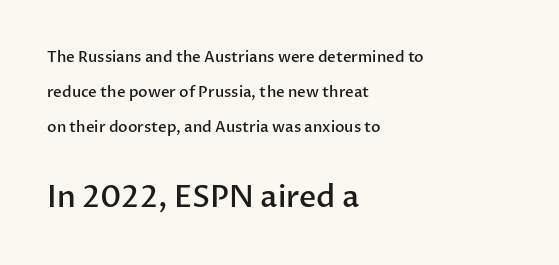
The strip under each line holds only bare page. Each line starts at the same left margin while the right side varies. I'd call this a sans setting — the letters go barefoot. This is roman type, the default non-slanted kind.
